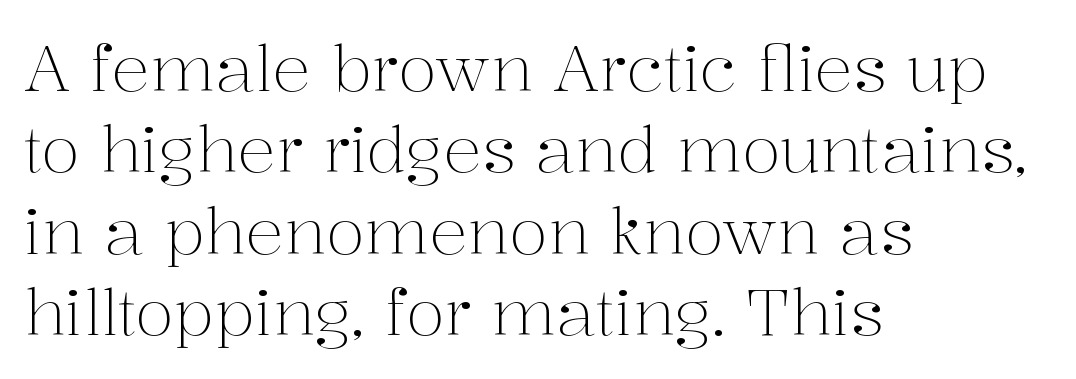
The image shows 64 px light serif type, upright; set left-aligned, normal line spacing (1.27x), normal letter spacing, not underlined; medium stroke contrast and a medium x-height.
